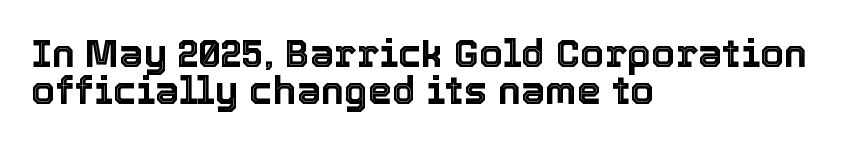
The image shows 39 px text type, upright; set left-aligned, tight line spacing (0.95x), normal letter spacing, not underlined; a medium x-height.
